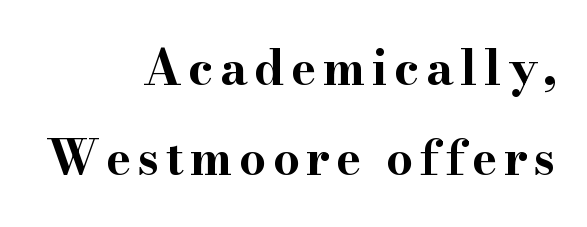
Q: Is the text bold? A: Yes.
Q: Is the text italic (slanted)? A: No, it is upright.
Q: Is the typeface a serif or a sans-serif typeface? A: Serif.
Q: Is the text underlined? A: No.
Q: How is the paragraph aligned? A: Right-aligned.
Q: Width (condensed, normal, or wide)? A: Wide.
Q: Stroke contrast? A: High.
Q: x-height? A: Small.
Q: Monospaced? A: No.
